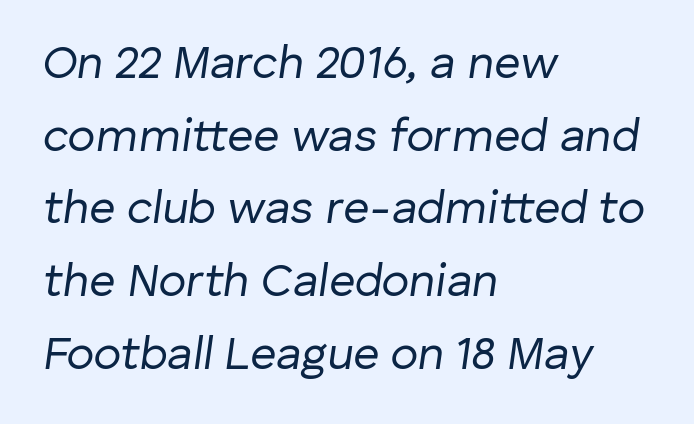
The image shows 46 px regular-weight type, italic (leaning right); set left-aligned, normal line spacing (1.58x), normal letter spacing, not underlined; low stroke contrast and a medium x-height.
